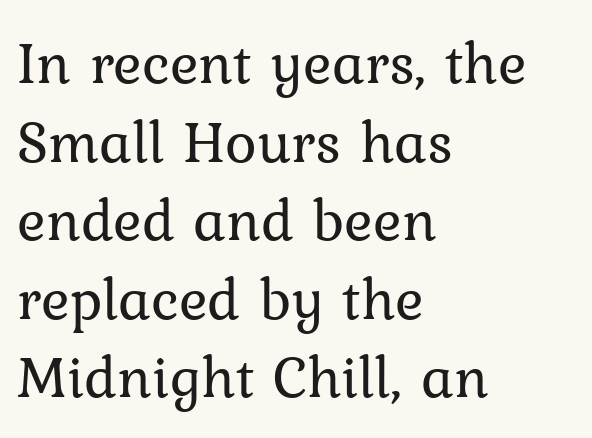
Q: Is the text bold? A: No.
Q: Is the text italic (slanted)? A: No, it is upright.
Q: Is the typeface a serif or a sans-serif typeface? A: Serif.
Q: Is the text underlined? A: No.
Q: How is the paragraph aligned? A: Left-aligned.
Q: Is the spacing between letters normal or unusually wide? A: Normal.
Q: Is the spacing between lines tight, normal or loose? A: Normal.
Q: Width (condensed, normal, or wide)? A: Normal.
Q: Stroke contrast? A: Low.
Q: x-height? A: Medium.
Q: Monospaced? A: No.
